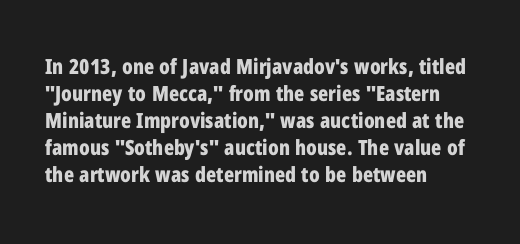
Q: Is the text bold? A: Yes.
Q: Is the text italic (slanted)? A: No, it is upright.
Q: Is the text underlined? A: No.
Q: How is the paragraph aligned? A: Left-aligned.
Q: Is the spacing between letters normal or unusually wide? A: Normal.
Q: Is the spacing between lines tight, normal or loose? A: Normal.
